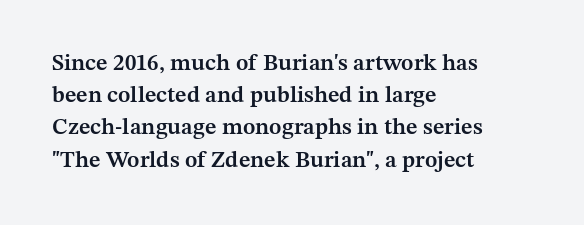
The image shows 23 px text type, upright; set left-aligned, normal line spacing (1.4x), normal letter spacing, not underlined.
